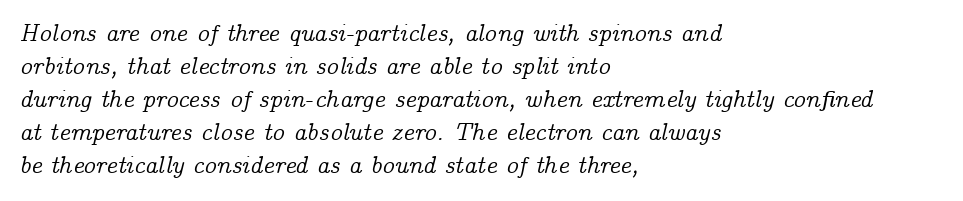
The lines are quadded left. Vertical spacing — default. The letters sit at their default tracking, neither squeezed nor spread. The strip under each line holds only bare page. The specimen reads as italic at a glance.
